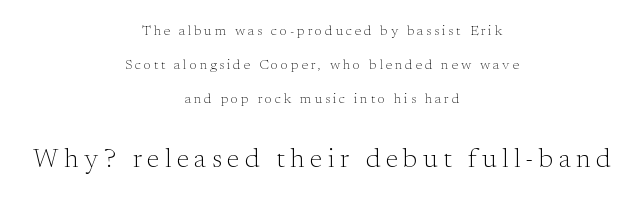
Q: Is the text bold? A: No.
Q: Is the text italic (slanted)? A: No, it is upright.
Q: Is the text underlined? A: No.
Q: How is the paragraph aligned? A: Centered.
Q: Is the spacing between letters normal or unusually wide? A: Unusually wide.
Q: Is the spacing between lines tight, normal or loose? A: Loose.
Q: Which block of text is set in a larger size, the first (top) or the second (bottom)? A: The second (bottom) one.
